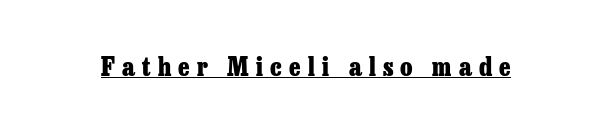
{"italic": "no", "bold": "yes", "underline": "yes", "letter_spacing": "wide", "letter_spacing_em": 0.29, "glyph_px": 25}
